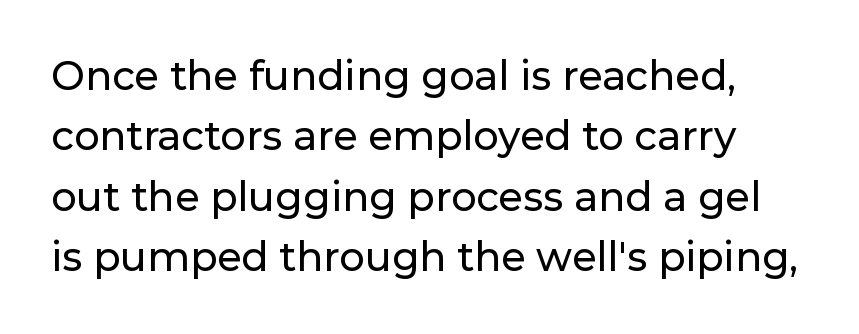
The image shows 40 px sans-serif type, upright; set normal line spacing (1.51x), normal letter spacing, not underlined; low stroke contrast and a medium x-height.
